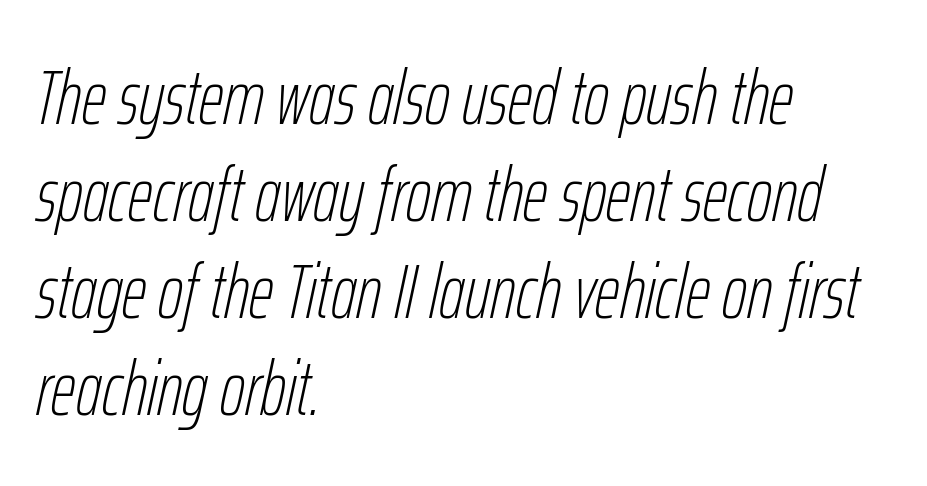
Q: Is the text bold? A: No.
Q: Is the text italic (slanted)? A: Yes, it leans right by about 12 degrees.
Q: Is the text underlined? A: No.
Q: How is the paragraph aligned? A: Left-aligned.
Q: Is the spacing between letters normal or unusually wide? A: Normal.
Q: Is the spacing between lines tight, normal or loose? A: Normal.
Q: Width (condensed, normal, or wide)? A: Condensed.
Q: Stroke contrast? A: Low.
Q: x-height? A: Medium.
Q: Monospaced? A: No.
